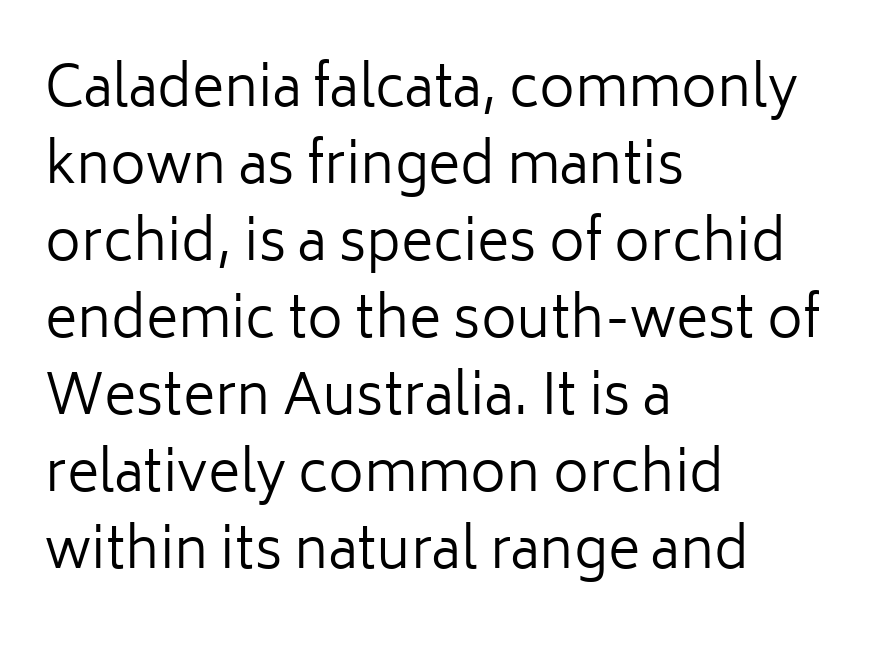
The image shows 55 px regular-weight sans-serif type, upright; set left-aligned, normal line spacing (1.4x), normal letter spacing, not underlined; low stroke contrast and a medium x-height.
